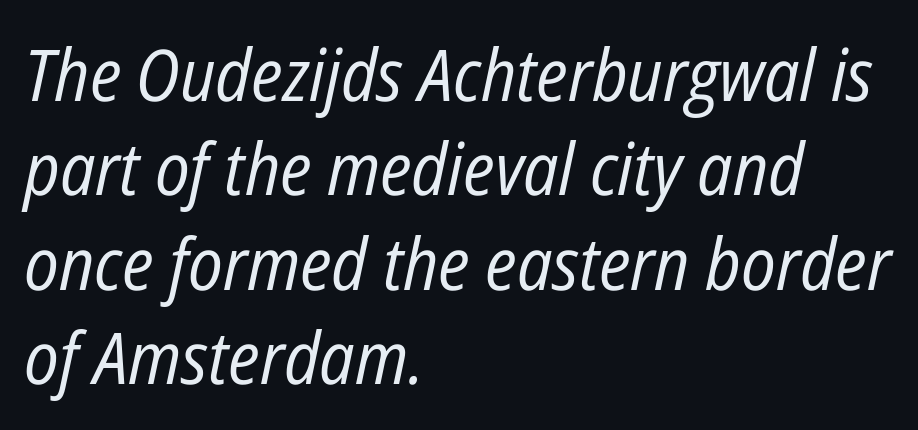
Spacing between characters is what you'd get straight out of the box. Would a proofreader flag this as italicized? Yes. No letter is thick-stroked: the sample isn't bold. Nobody drew a line under any word here. Summary of vertical rhythm: regular, with standard interline spacing. Here the designer chose a conventional face with non-uniform glyph widths.
